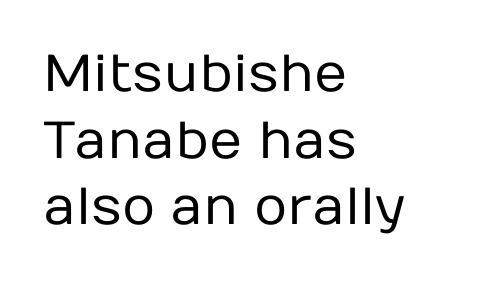
Alignment: flush left. Reading down the column, the eye jumps a familiar distance to each next line. Font category for this specimen: sans-serif. Unmarked baselines from the first word to the last. The rendering keeps characters at their native spacing.
